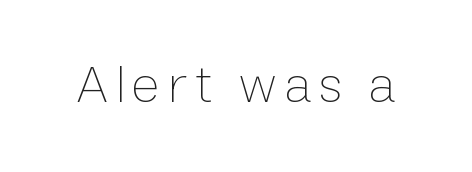
Q: Is the text bold? A: No.
Q: Is the text italic (slanted)? A: No, it is upright.
Q: Is the text underlined? A: No.
Q: Width (condensed, normal, or wide)? A: Normal.
Q: Stroke contrast? A: Low.
Q: x-height? A: Medium.
Q: Monospaced? A: No.
